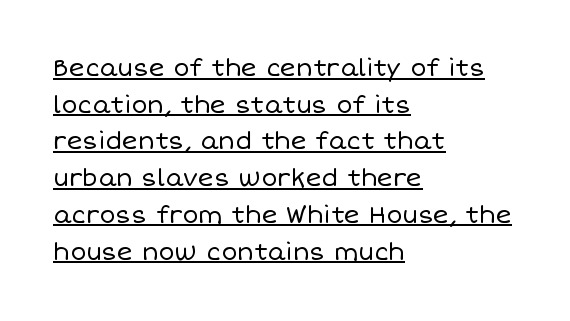
Somebody hit Ctrl+U on this one — the words are underlined. Characters remain perfectly vertical along every line. Reading down the block, your eye returns to a fixed left position each line. The letters sit at their default tracking, neither squeezed nor spread. Summary of vertical rhythm: regular, with standard interline spacing. Stroke mass is kept to a normal reading level or below.
